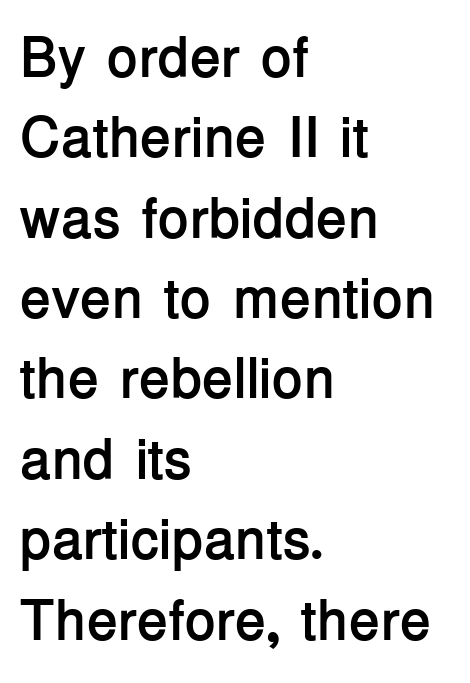
Q: Is the text bold? A: Yes.
Q: Is the text italic (slanted)? A: No, it is upright.
Q: Is the typeface a serif or a sans-serif typeface? A: Sans-serif.
Q: Is the text underlined? A: No.
Q: How is the paragraph aligned? A: Left-aligned.
Q: Is the spacing between letters normal or unusually wide? A: Normal.
Q: Is the spacing between lines tight, normal or loose? A: Normal.
Q: Width (condensed, normal, or wide)? A: Normal.
Q: Stroke contrast? A: Low.
Q: x-height? A: Medium.
Q: Monospaced? A: No.
